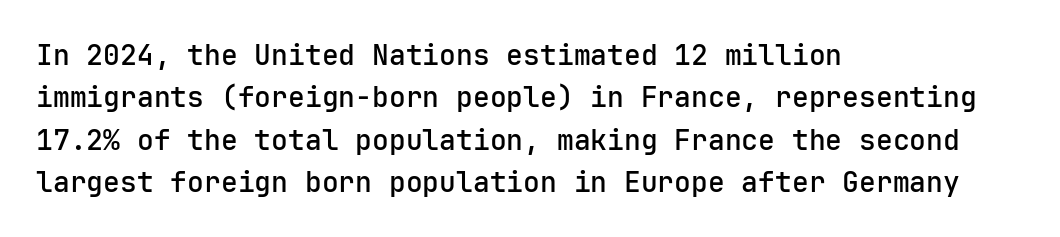
Compared with a centered layout, this one pins lines to the left instead. A typesetter would mark this as roman, not italic. Weight: semibold (demi). Look at the tracking — it's just the regular setting, nothing added. Reading down the column, the eye jumps a familiar distance to each next line.
